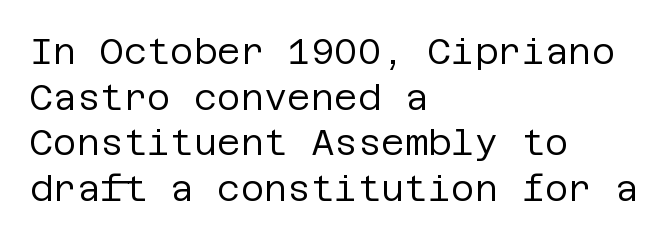
The lettering holds an erect, upright posture throughout. Grotesque or geometric, the face here clearly has no serifs. The letterforms sit at book weight or below. Letter spacing: default. Students, observe: this is what conventionally led text looks like.
